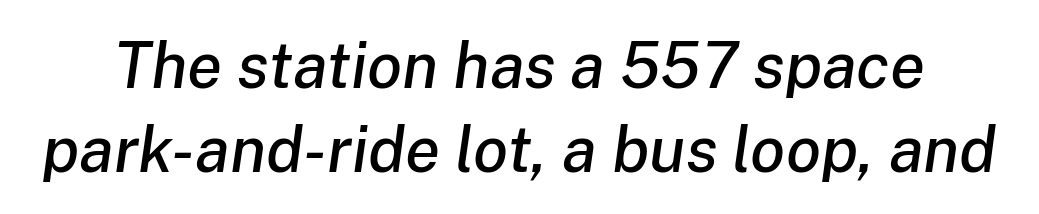
The image shows 64 px text type, italic (leaning right); set normal line spacing (1.31x), normal letter spacing, not underlined; low stroke contrast and a medium x-height.
